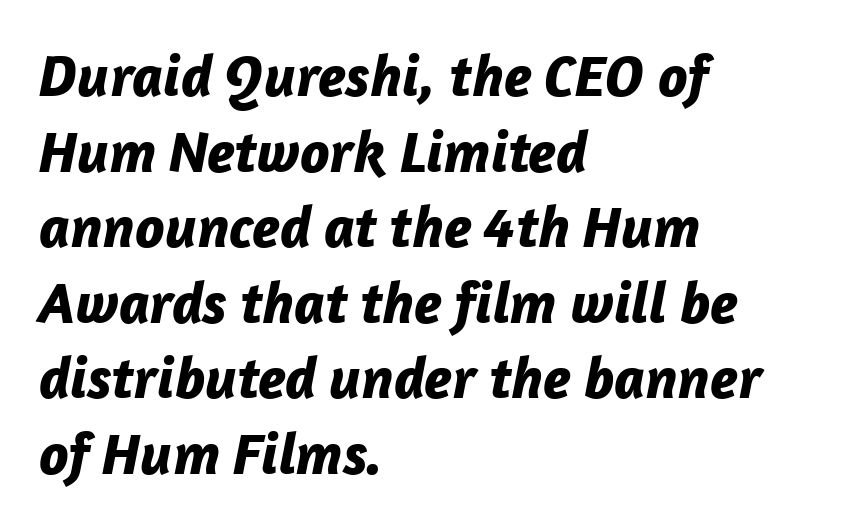
Q: Is the text bold? A: Yes.
Q: Is the text italic (slanted)? A: Yes, it leans right by about 12 degrees.
Q: Is the text underlined? A: No.
Q: How is the paragraph aligned? A: Left-aligned.
Q: Is the spacing between letters normal or unusually wide? A: Normal.
Q: Is the spacing between lines tight, normal or loose? A: Normal.
Q: Width (condensed, normal, or wide)? A: Normal.
Q: Stroke contrast? A: Low.
Q: x-height? A: Medium.
Q: Monospaced? A: No.
